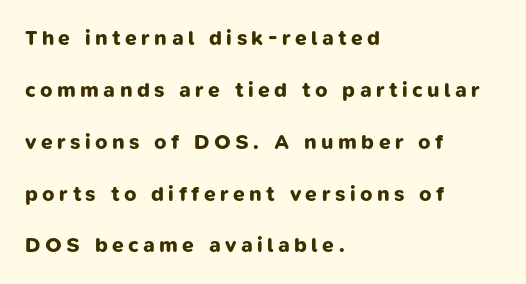
The image shows 21 px bold type; set left-aligned, loose line spacing (2.47x), unusually wide letter spacing (+0.21 em), not underlined.
